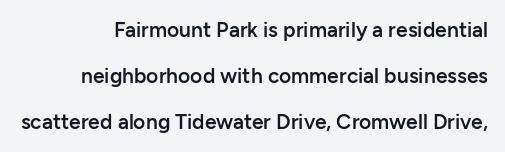
The image shows 21 px text type, upright; set right-aligned, loose line spacing (2.19x), normal letter spacing, not underlined.
